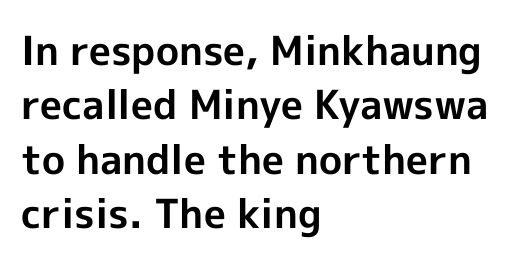
The image shows 40 px bold sans-serif type, upright; set left-aligned, normal line spacing (1.36x), normal letter spacing, not underlined; a medium x-height.
